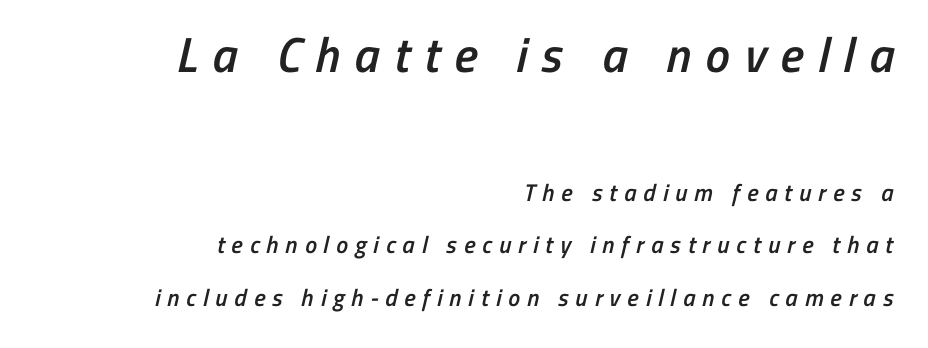
You can tell from the bare stems that sans-serif type was used. How heavy is the stroke? Medium-heavy — a semibold, shy of bold. The gaps between neighbouring characters are conspicuously large. Where is the straight margin? On the right.
